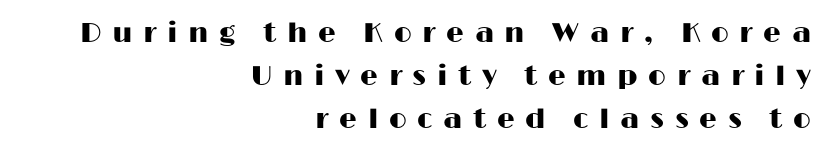
The image shows 28 px wide sans-serif type, upright; set right-aligned, normal line spacing (1.53x), unusually wide letter spacing (+0.38 em), not underlined; high stroke contrast and a medium x-height.
